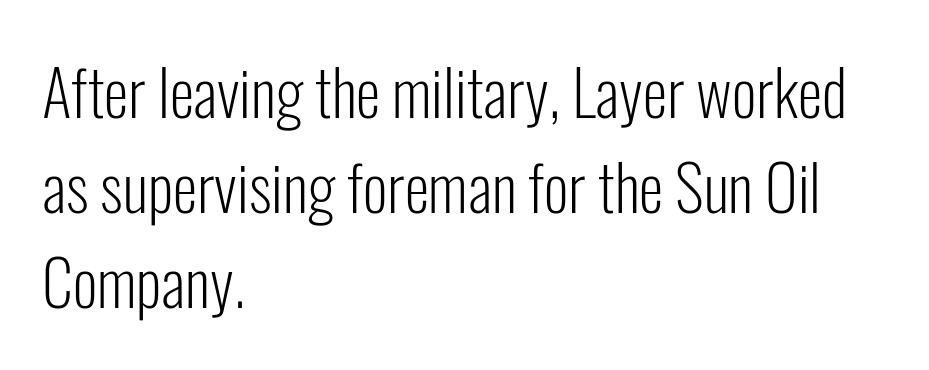
Q: Is the text bold? A: No.
Q: Is the text italic (slanted)? A: No, it is upright.
Q: Is the typeface a serif or a sans-serif typeface? A: Sans-serif.
Q: Is the text underlined? A: No.
Q: How is the paragraph aligned? A: Left-aligned.
Q: Is the spacing between letters normal or unusually wide? A: Normal.
Q: Is the spacing between lines tight, normal or loose? A: Normal.
Q: Width (condensed, normal, or wide)? A: Condensed.
Q: Stroke contrast? A: Low.
Q: x-height? A: Medium.
Q: Monospaced? A: No.
